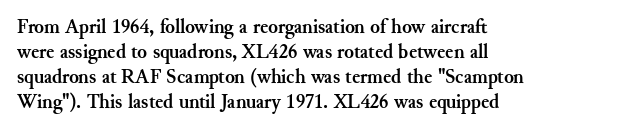
{"italic": "no", "bold": "yes", "underline": "no", "align": "left", "line_spacing": "normal", "line_spacing_ratio": 1.25, "letter_spacing": "normal", "letter_spacing_em": 0.0, "glyph_px": 20}
